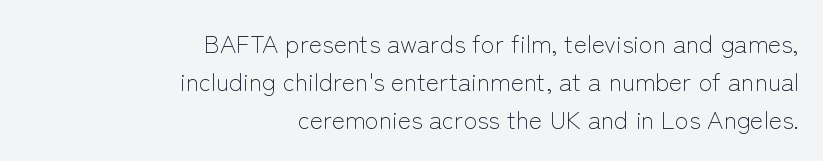
Q: Is the text bold? A: No.
Q: Is the text italic (slanted)? A: No, it is upright.
Q: Is the text underlined? A: No.
Q: How is the paragraph aligned? A: Right-aligned.
Q: Is the spacing between letters normal or unusually wide? A: Normal.
Q: Is the spacing between lines tight, normal or loose? A: Normal.
